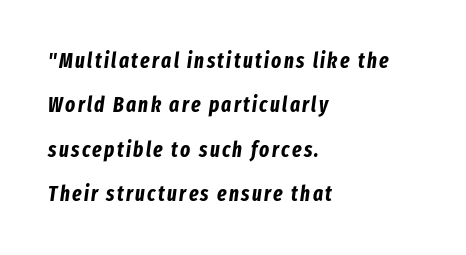
Q: Is the text bold? A: Yes.
Q: Is the text italic (slanted)? A: Yes, it leans right by about 8 degrees.
Q: Is the text underlined? A: No.
Q: How is the paragraph aligned? A: Left-aligned.
Q: Is the spacing between lines tight, normal or loose? A: Loose.
